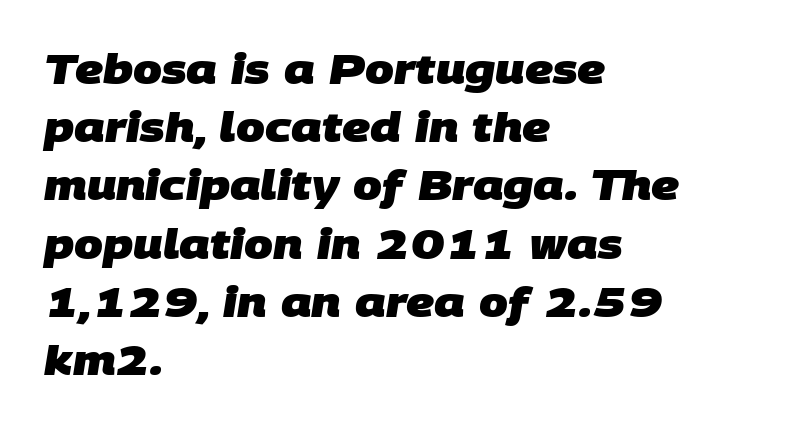
Each letter's strokes conclude bluntly, with no projecting serifs. The tracking reads as untouched default to a designer's eye. Evenly set lines give the paragraph a standard silhouette. Beneath every word, the page is bare. The paragraph has a hard left edge and a soft right edge.
